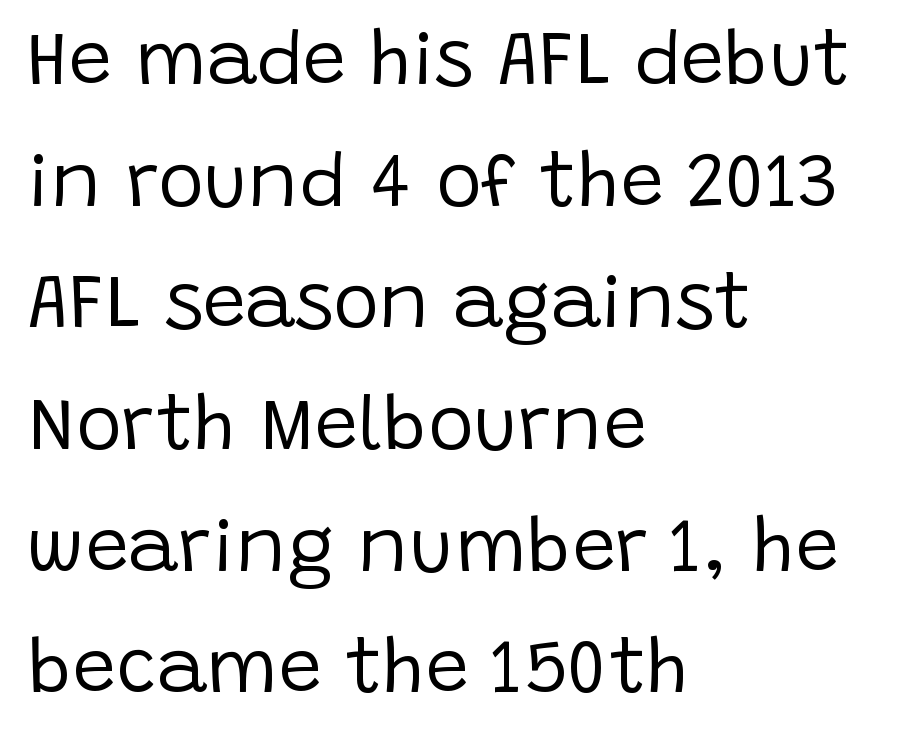
The image shows 77 px regular-weight sans-serif type, upright; set left-aligned, normal line spacing (1.58x), normal letter spacing, not underlined; low stroke contrast and a large x-height.
